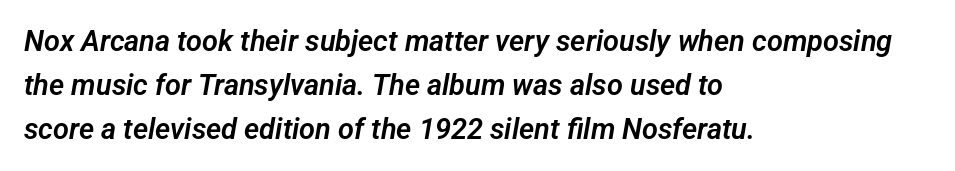
{"serif": "no", "width": "normal", "stroke_contrast": "low", "x_height": "medium", "monospaced": "no", "underline": "no", "align": "left", "line_spacing": "normal", "line_spacing_ratio": 1.51, "letter_spacing": "normal", "letter_spacing_em": 0.0, "glyph_px": 29}
